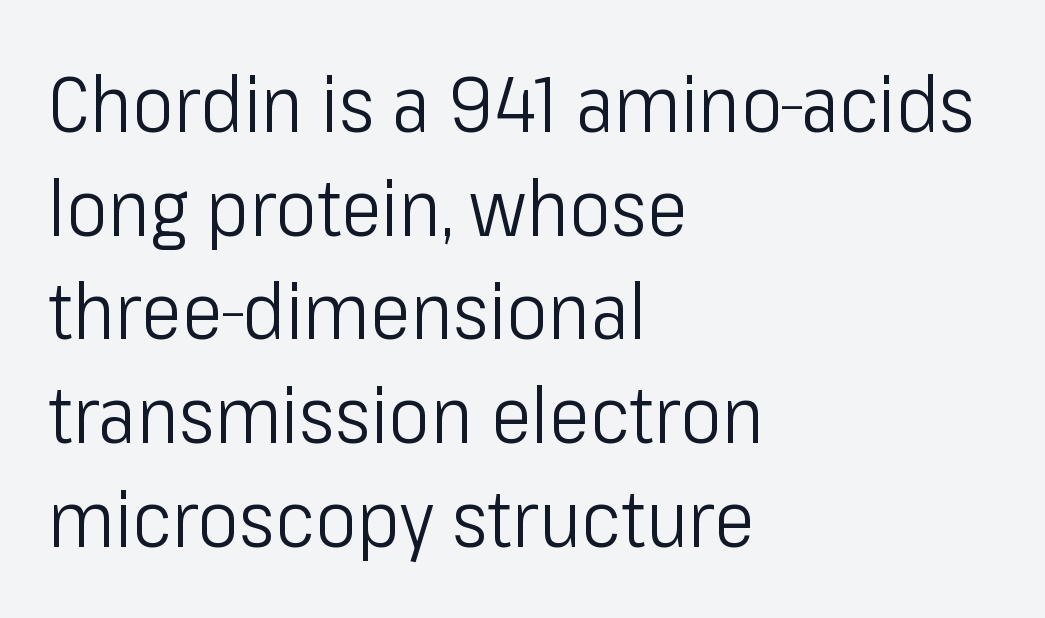
Character widths vary here, with narrow letters taking less room than wide ones. Letters rest on an invisible, unmarked baseline. These lines were composed using upright roman letters. Stem width sits at or under what a default text font uses.
